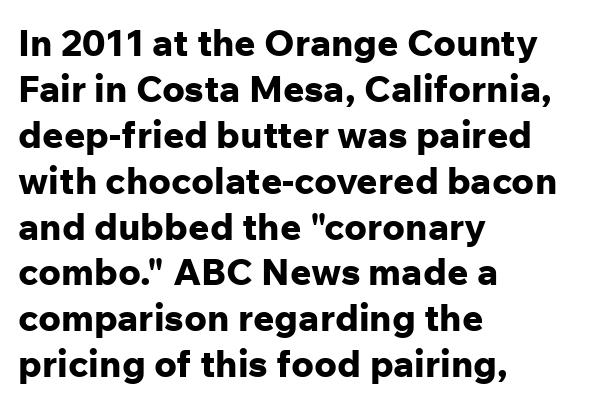
These lines are composed in type without serifs. You could not count columns in this text — the font is proportionally spaced. The paragraph has a hard left edge and a soft right edge. Standard letterfit; no display-style spreading of the glyphs. Emphasis by weight is at full strength: bold.
